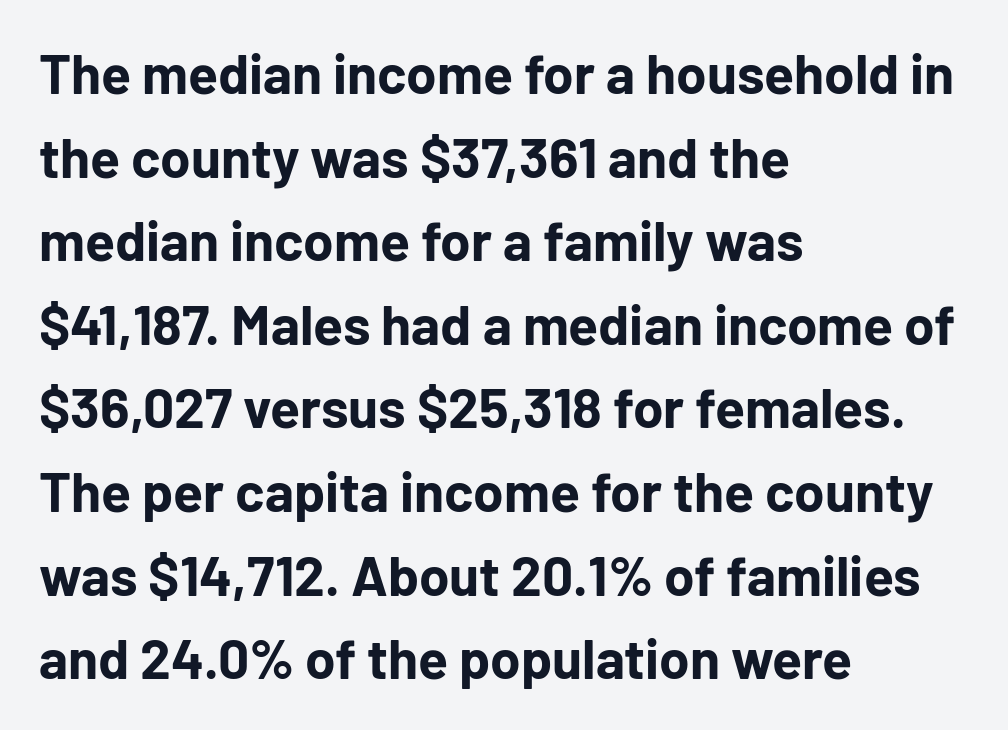
The image shows 55 px bold sans-serif type, upright; set left-aligned, normal line spacing (1.52x), normal letter spacing, not underlined; low stroke contrast and a medium x-height.
